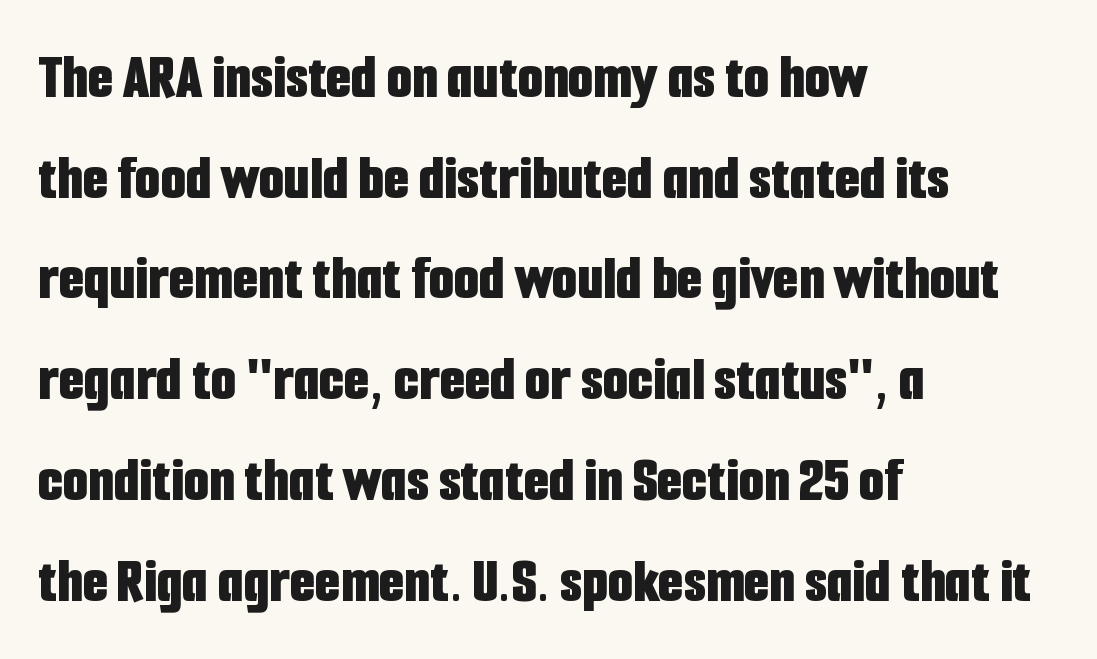
The image shows 65 px bold, condensed sans-serif type, upright; set left-aligned, normal line spacing (1.55x), normal letter spacing, not underlined; low stroke contrast and a medium x-height.
